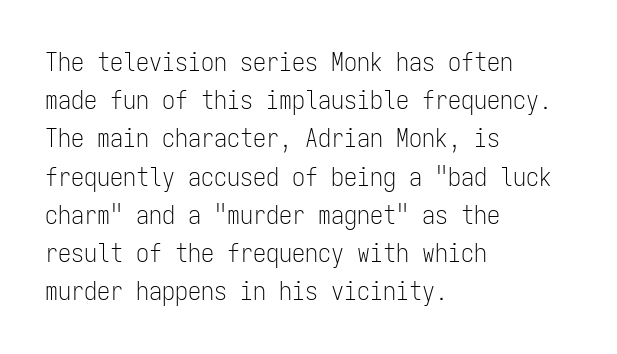
{"italic": "no", "bold": "no", "underline": "no", "align": "left", "line_spacing": "normal", "line_spacing_ratio": 1.47, "letter_spacing": "normal", "letter_spacing_em": 0.0, "glyph_px": 26}
